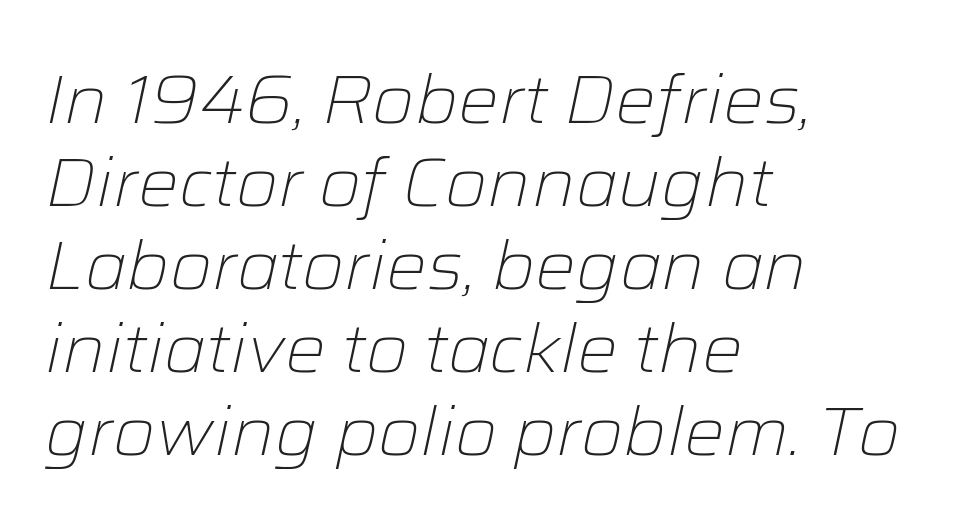
Q: Is the text bold? A: No.
Q: Is the text italic (slanted)? A: Yes, it leans right by about 12 degrees.
Q: Is the text underlined? A: No.
Q: How is the paragraph aligned? A: Left-aligned.
Q: Is the spacing between letters normal or unusually wide? A: Normal.
Q: Width (condensed, normal, or wide)? A: Normal.
Q: Stroke contrast? A: Low.
Q: x-height? A: Medium.
Q: Monospaced? A: No.
